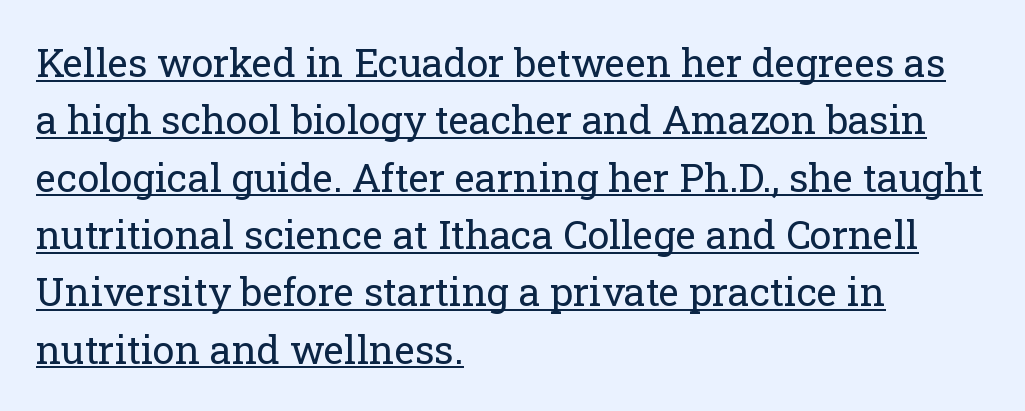
Q: Is the text bold? A: No.
Q: Is the text italic (slanted)? A: No, it is upright.
Q: Is the typeface a serif or a sans-serif typeface? A: Serif.
Q: Is the text underlined? A: Yes.
Q: How is the paragraph aligned? A: Left-aligned.
Q: Is the spacing between letters normal or unusually wide? A: Normal.
Q: Is the spacing between lines tight, normal or loose? A: Normal.
Q: Width (condensed, normal, or wide)? A: Normal.
Q: Stroke contrast? A: Low.
Q: x-height? A: Medium.
Q: Monospaced? A: No.
